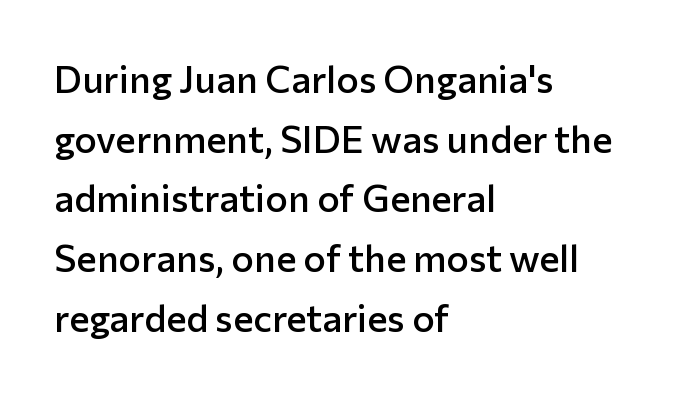
Q: Is the text bold? A: Semi-bold.
Q: Is the text italic (slanted)? A: No, it is upright.
Q: Is the typeface a serif or a sans-serif typeface? A: Sans-serif.
Q: Is the text underlined? A: No.
Q: How is the paragraph aligned? A: Left-aligned.
Q: Is the spacing between letters normal or unusually wide? A: Normal.
Q: Is the spacing between lines tight, normal or loose? A: Normal.
Q: Width (condensed, normal, or wide)? A: Normal.
Q: Stroke contrast? A: Low.
Q: x-height? A: Medium.
Q: Monospaced? A: No.
